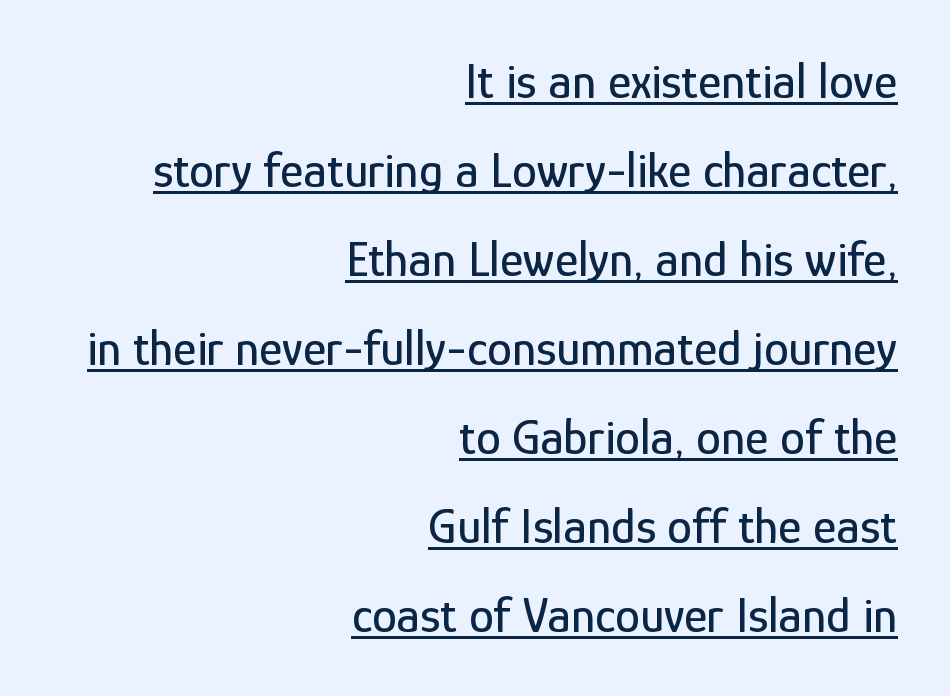
{"serif": "no", "italic": "no", "width": "condensed", "stroke_contrast": "low", "x_height": "medium", "monospaced": "no", "underline": "yes", "align": "right", "line_spacing_ratio": 1.78, "letter_spacing": "normal", "letter_spacing_em": 0.0, "glyph_px": 50}
